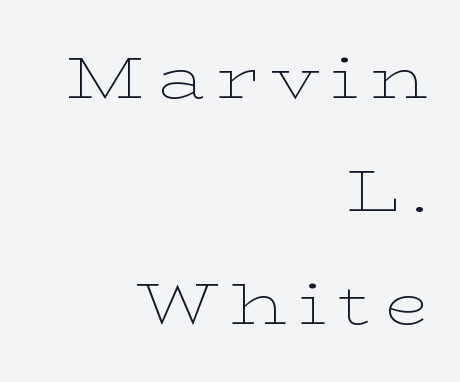
Character widths vary here, with narrow letters taking less room than wide ones. This is serif lettering, the kind often seen in printed books. All the whitespace from short lines collects on the left. Stroke thickness stays within the range of a standard reading face or lighter.
